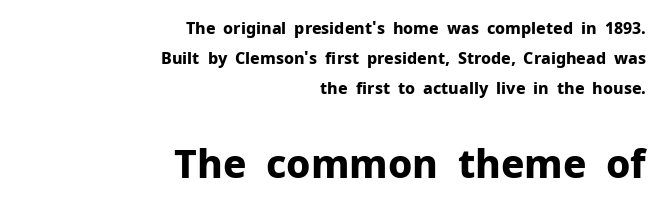
Q: Is the text bold? A: Yes.
Q: Is the text italic (slanted)? A: No, it is upright.
Q: Is the typeface a serif or a sans-serif typeface? A: Sans-serif.
Q: Is the text underlined? A: No.
Q: How is the paragraph aligned? A: Right-aligned.
Q: Is the spacing between letters normal or unusually wide? A: Normal.
Q: Which block of text is set in a larger size, the first (top) or the second (bottom)? A: The second (bottom) one.
Q: Width (condensed, normal, or wide)? A: Normal.
Q: Stroke contrast? A: Low.
Q: x-height? A: Medium.
Q: Monospaced? A: No.
